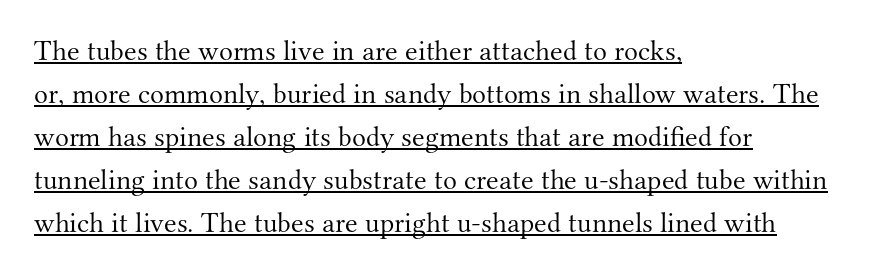
Q: Is the text bold? A: No.
Q: Is the text italic (slanted)? A: No, it is upright.
Q: Is the typeface a serif or a sans-serif typeface? A: Serif.
Q: Is the text underlined? A: Yes.
Q: How is the paragraph aligned? A: Left-aligned.
Q: Is the spacing between letters normal or unusually wide? A: Normal.
Q: Is the spacing between lines tight, normal or loose? A: Normal.
Q: Width (condensed, normal, or wide)? A: Normal.
Q: Stroke contrast? A: Medium.
Q: x-height? A: Small.
Q: Monospaced? A: No.
